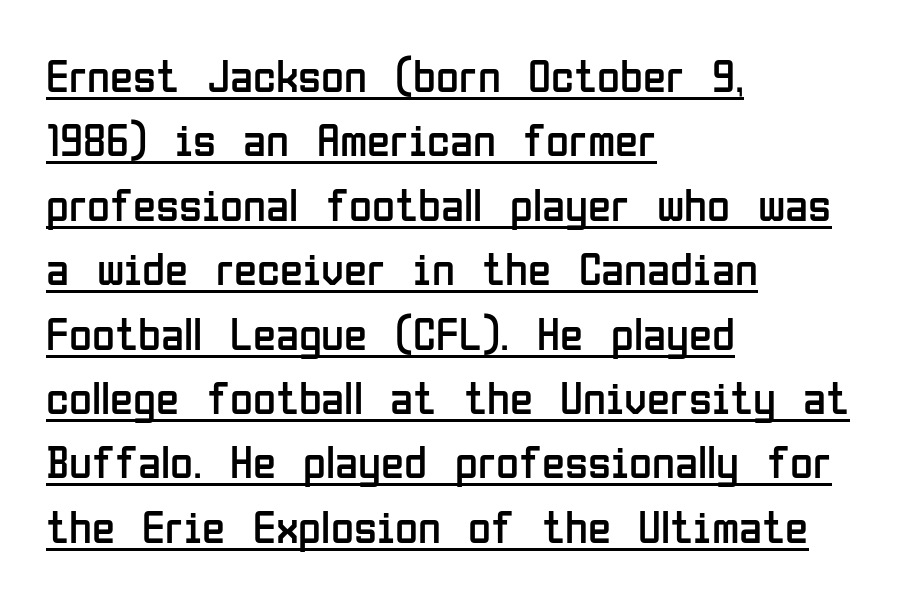
{"serif": "no", "italic": "no", "bold": "no", "weight": "regular", "width": "condensed", "stroke_contrast": "low", "x_height": "medium", "monospaced": "no", "underline": "yes", "align": "left", "line_spacing": "normal", "line_spacing_ratio": 1.37, "letter_spacing": "normal", "letter_spacing_em": 0.0, "glyph_px": 47}
